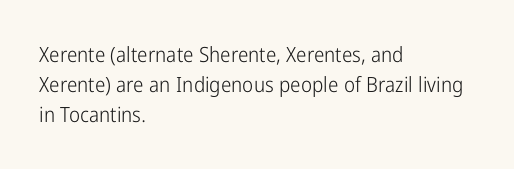
Q: Is the text bold? A: No.
Q: Is the text italic (slanted)? A: No, it is upright.
Q: Is the text underlined? A: No.
Q: How is the paragraph aligned? A: Left-aligned.
Q: Is the spacing between letters normal or unusually wide? A: Normal.
Q: Is the spacing between lines tight, normal or loose? A: Normal.
